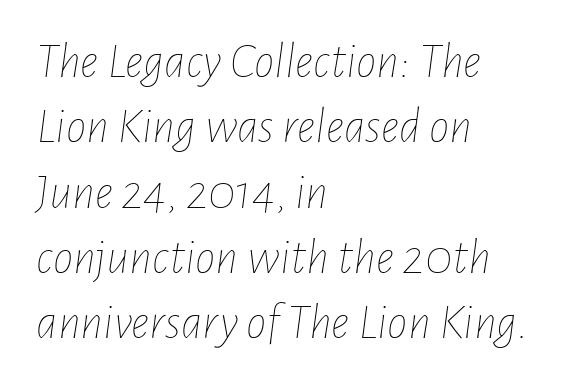
{"italic": "yes", "lean": "right", "slant_degrees": 7, "bold": "no", "weight": "thin", "width": "condensed", "stroke_contrast": "low", "x_height": "medium", "monospaced": "no", "underline": "no", "align": "left", "line_spacing": "normal", "line_spacing_ratio": 1.28, "letter_spacing": "normal", "letter_spacing_em": 0.0, "glyph_px": 51}
